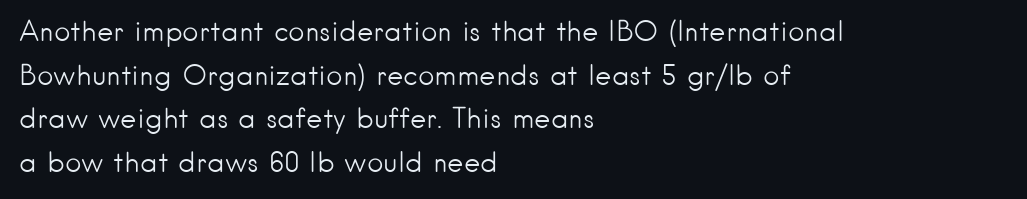
The image shows 28 px light sans-serif type, upright; set left-aligned, normal line spacing (1.56x), normal letter spacing, not underlined; low stroke contrast and a small x-height.
